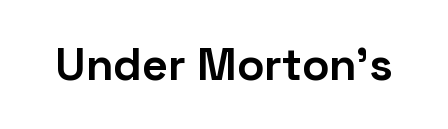
Students, note that the glyphs here touch the page at normal intervals. Varying glyph widths throughout — classic text-font behaviour. Typographically, this falls in the sans-serif category. Thick stems and heavy bowls — unmistakably bold. The letters stand straight up with perfectly vertical stems. The zone under the glyphs is completely vacant.
